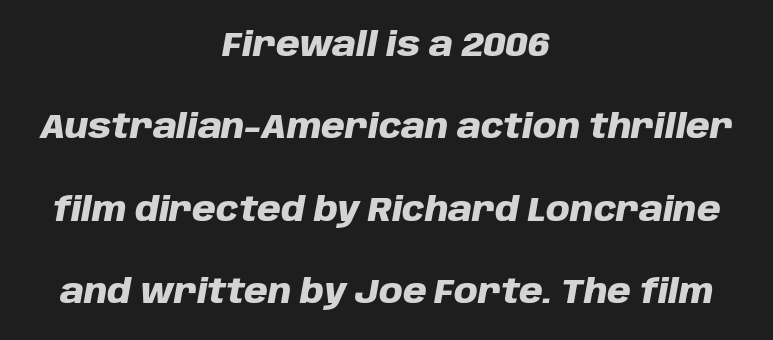
Pretty heavy lettering here — definitely bold. Rule under the text: the space is simply empty. Caption: multi-line text, centered on the measure. Notice how the stems are inclined rather than vertical — that's the hallmark of italics.
